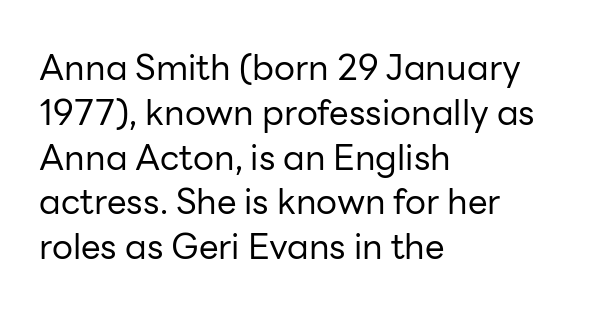
Q: Is the text bold? A: No.
Q: Is the text italic (slanted)? A: No, it is upright.
Q: Is the typeface a serif or a sans-serif typeface? A: Sans-serif.
Q: Is the text underlined? A: No.
Q: How is the paragraph aligned? A: Left-aligned.
Q: Is the spacing between letters normal or unusually wide? A: Normal.
Q: Is the spacing between lines tight, normal or loose? A: Normal.
Q: Width (condensed, normal, or wide)? A: Normal.
Q: Stroke contrast? A: Low.
Q: x-height? A: Medium.
Q: Monospaced? A: No.
